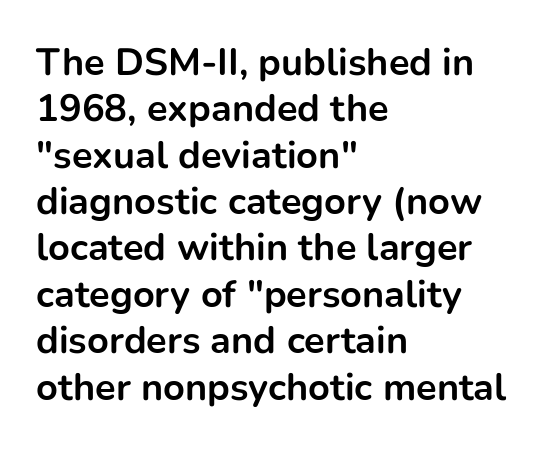
The image shows 38 px bold sans-serif type, upright; set left-aligned, line spacing 1.22x, normal letter spacing, not underlined; low stroke contrast and a medium x-height.
